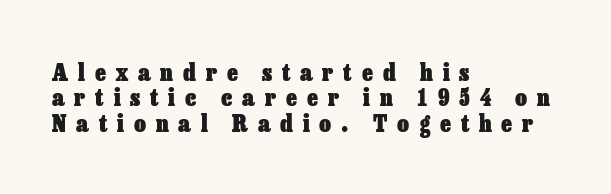
The image shows 23 px bold type, upright; set left-aligned, tight line spacing (1.1x), unusually wide letter spacing (+0.43 em), not underlined.
